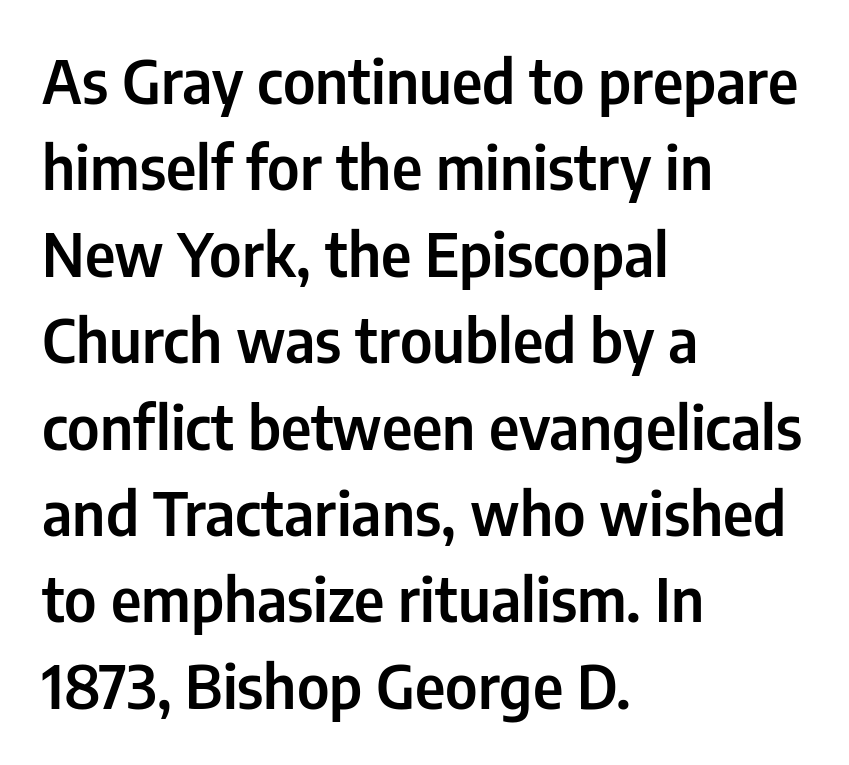
The image shows 60 px condensed sans-serif type, upright; set left-aligned, normal line spacing (1.44x), normal letter spacing, not underlined; low stroke contrast and a medium x-height.
